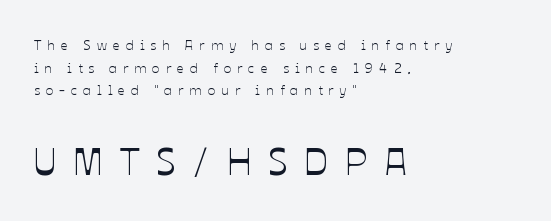
{"italic": "no", "width": "normal", "stroke_contrast": "low", "x_height": "medium", "monospaced": "no", "underline": "no", "align": "left", "line_spacing": "normal", "line_spacing_ratio": 1.62, "letter_spacing": "wide", "letter_spacing_em": 0.43, "larger_block": "second", "size_ratio": 2.71, "glyph_px": 38}
